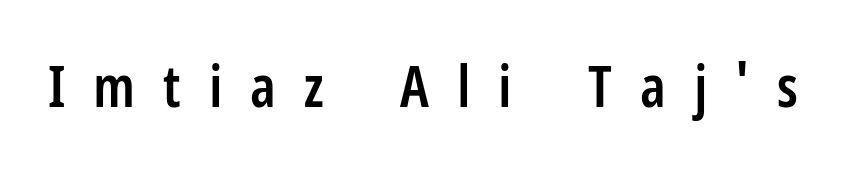
Is this a sans? Yes — the strokes have no serifs. A typesetter would call this proportional, since set widths differ per character. A fair bit of extra ink — the face is semibold, not bold. Unlike italic type, these characters show no tilt at all. Spacing between characters has been opened up far beyond the box default. Unmarked baselines from the first word to the last.
